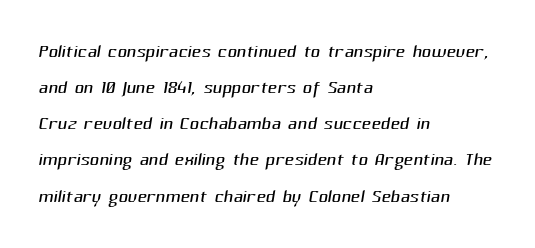
{"bold": "no", "underline": "no", "align": "left", "line_spacing": "normal", "line_spacing_ratio": 1.39, "letter_spacing": "normal", "letter_spacing_em": 0.0, "glyph_px": 26}
